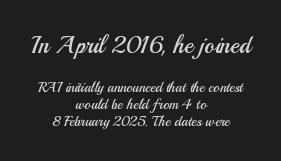
{"bold": "no", "underline": "no", "align": "center", "line_spacing_ratio": 1.2, "letter_spacing": "normal", "letter_spacing_em": 0.0, "larger_block": "first", "size_ratio": 1.71, "glyph_px": 24}
